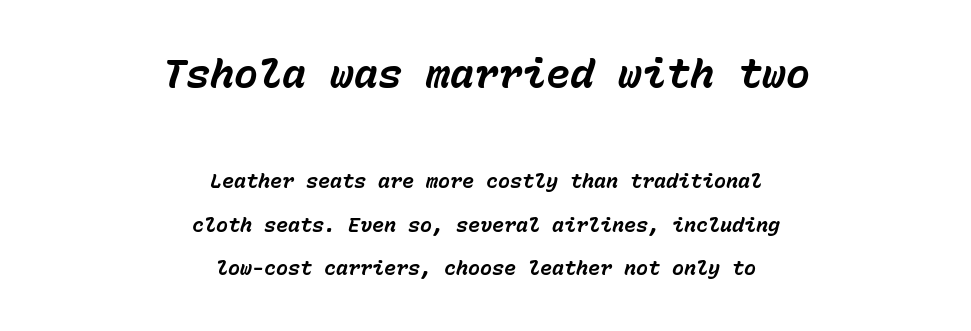
{"italic": "yes", "lean": "right", "slant_degrees": 15, "bold": "yes", "weight": "bold", "width": "normal", "stroke_contrast": "low", "x_height": "medium", "monospaced": "yes", "underline": "no", "align": "center", "line_spacing": "loose", "line_spacing_ratio": 2.18, "letter_spacing": "normal", "letter_spacing_em": 0.0, "larger_block": "first", "size_ratio": 2.0, "glyph_px": 40}
